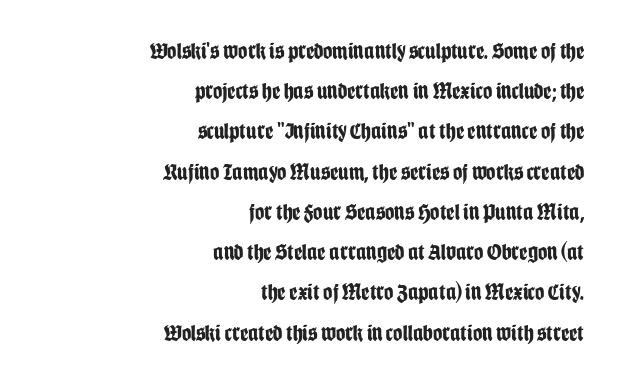
Q: Is the text bold? A: Yes.
Q: Is the text italic (slanted)? A: No, it is upright.
Q: Is the text underlined? A: No.
Q: How is the paragraph aligned? A: Right-aligned.
Q: Is the spacing between letters normal or unusually wide? A: Normal.
